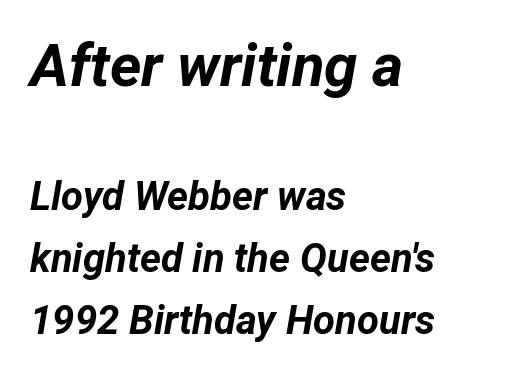
The space directly below the letters is spotless. The block of text has a typical density, with ordinary space between rows. Visually the block forms a straight wall on the left and a jagged coastline on the right. The face used here is proportionally spaced, like ordinary book or web type. If you squint, the top block still reads clearly — it's the larger of the two. Heavy, bold letterforms.
